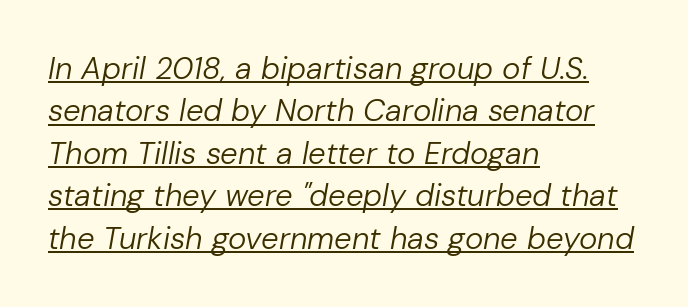
{"italic": "yes", "lean": "right", "slant_degrees": 10, "bold": "no", "weight": "regular", "width": "normal", "stroke_contrast": "low", "x_height": "medium", "monospaced": "no", "underline": "yes", "align": "left", "line_spacing": "normal", "line_spacing_ratio": 1.37, "letter_spacing": "normal", "letter_spacing_em": 0.0, "glyph_px": 31}
